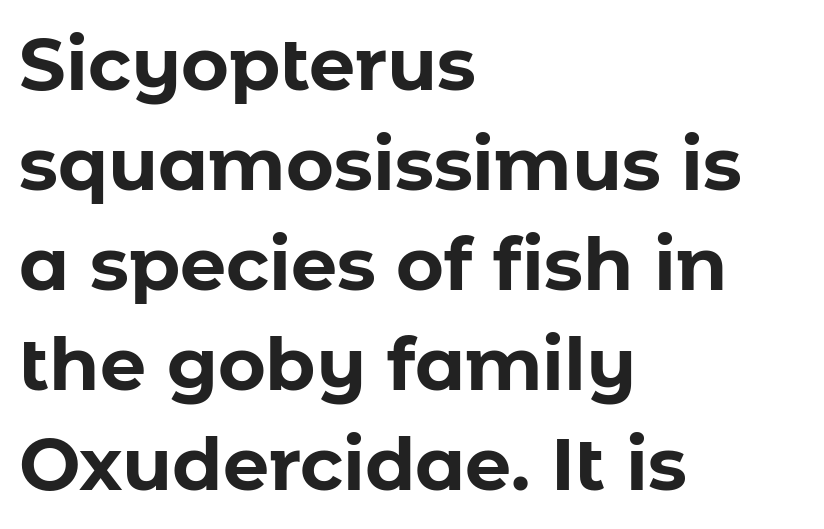
The image shows 73 px bold sans-serif type, upright; set left-aligned, normal line spacing (1.37x), normal letter spacing, not underlined; low stroke contrast and a medium x-height.
